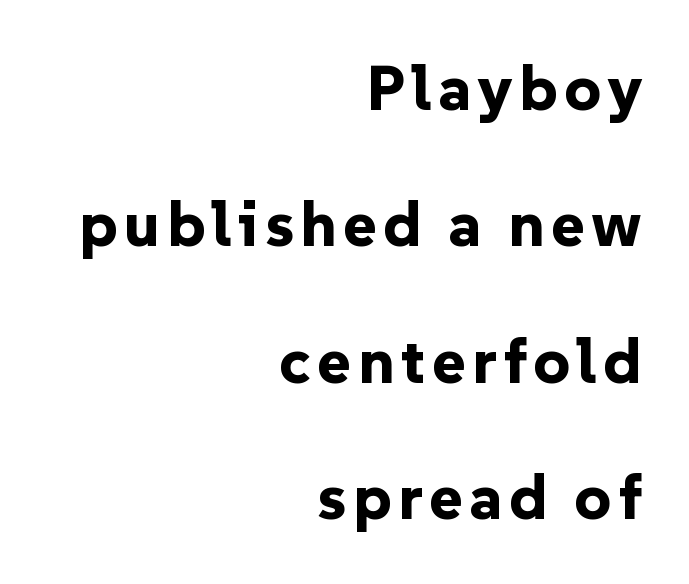
The image shows 64 px bold sans-serif type, upright; set right-aligned, loose line spacing (2.13x), not underlined; low stroke contrast and a medium x-height.
